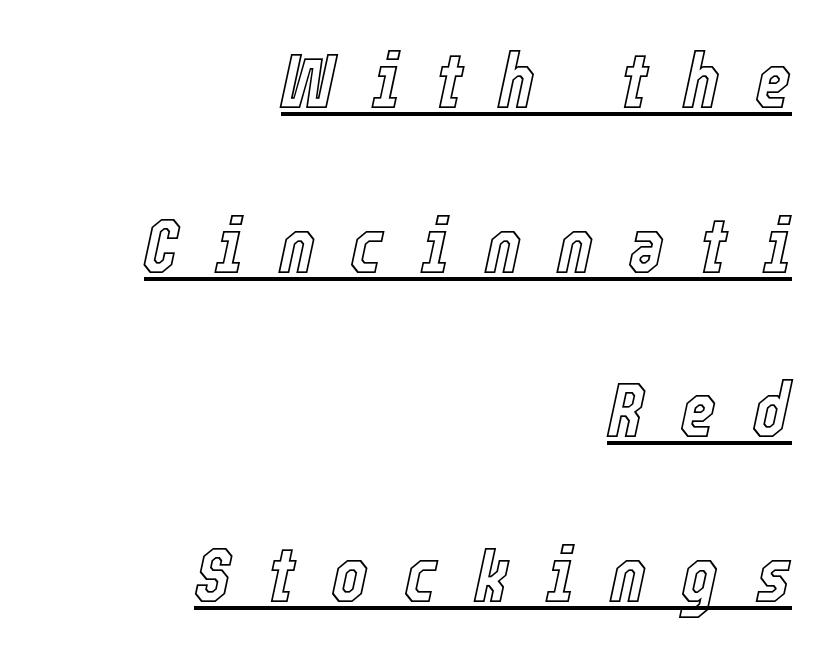
{"italic": "yes", "lean": "right", "slant_degrees": 12, "width": "condensed", "x_height": "medium", "monospaced": "no", "underline": "yes", "align": "right", "line_spacing": "loose", "line_spacing_ratio": 2.11, "letter_spacing": "wide", "letter_spacing_em": 0.45, "glyph_px": 78}
